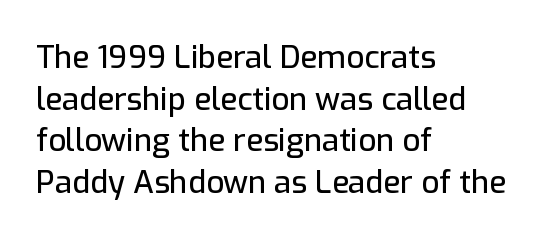
The image shows 31 px sans-serif type, upright; set left-aligned, normal line spacing (1.34x), normal letter spacing, not underlined; low stroke contrast and a medium x-height.
